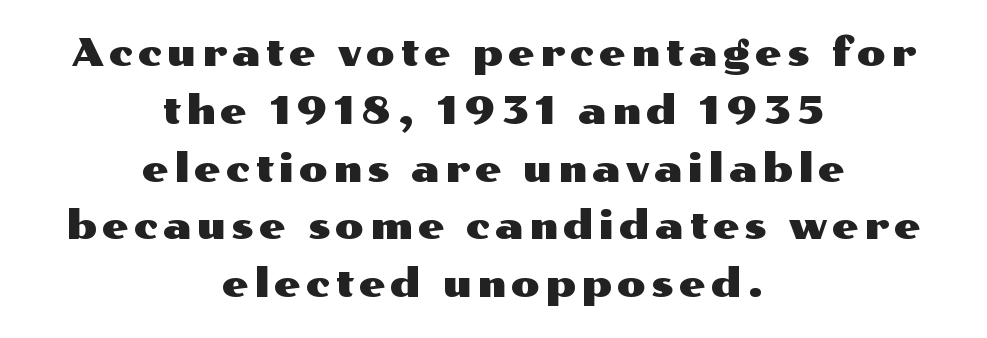
Q: Is the text italic (slanted)? A: No, it is upright.
Q: Is the typeface a serif or a sans-serif typeface? A: Sans-serif.
Q: Is the text underlined? A: No.
Q: How is the paragraph aligned? A: Centered.
Q: Is the spacing between lines tight, normal or loose? A: Normal.
Q: Width (condensed, normal, or wide)? A: Wide.
Q: Stroke contrast? A: Medium.
Q: x-height? A: Medium.
Q: Monospaced? A: No.
